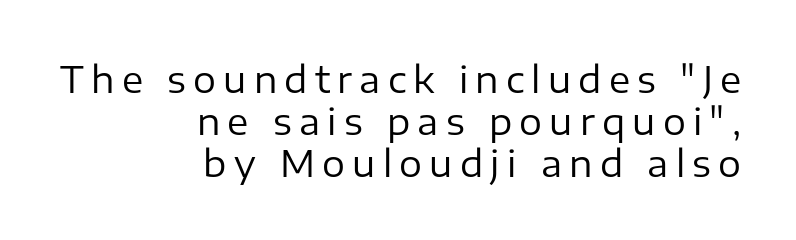
The image shows 36 px regular-weight sans-serif type, upright; set right-aligned, line spacing 1.16x, unusually wide letter spacing (+0.2 em), not underlined; low stroke contrast and a medium x-height.
